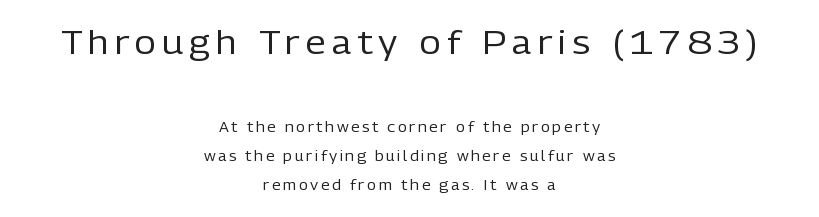
The rendering uses natural spacing where letterforms have individual widths. Underlining? Definitely not there. Vertical strokes here are truly vertical. If you squint, the top block still reads clearly — it's the larger of the two.
